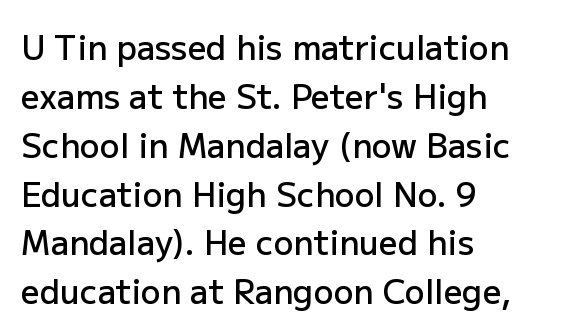
The image shows 33 px semibold sans-serif type, upright; set left-aligned, normal line spacing (1.48x), normal letter spacing, not underlined; low stroke contrast and a medium x-height.
